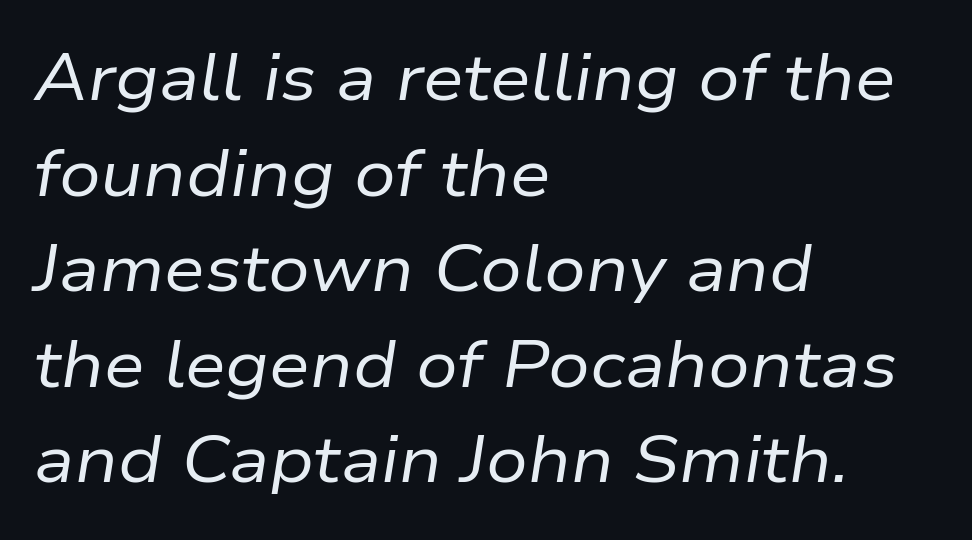
The letters advance in unequal steps, a hallmark of proportional type. In terms of letterspacing, this is plain default setting. Does the copy run flush right? No — it runs flush left. Stroke mass is kept to a normal reading level or below. Is there much room between lines? A standard amount, neither cramped nor airy.
